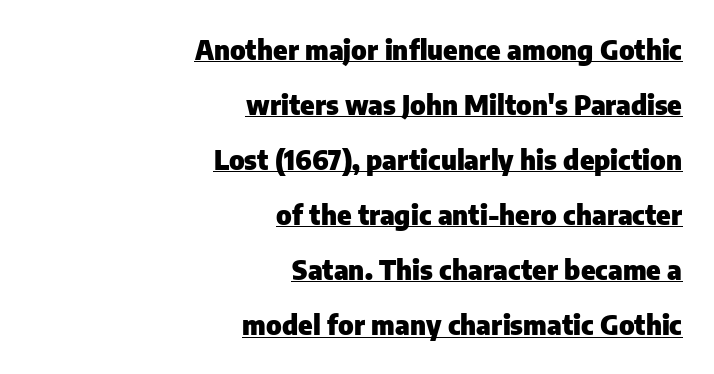
{"italic": "no", "bold": "yes", "underline": "yes", "align": "right", "line_spacing": "loose", "line_spacing_ratio": 2.04, "letter_spacing": "normal", "letter_spacing_em": 0.0, "glyph_px": 27}
